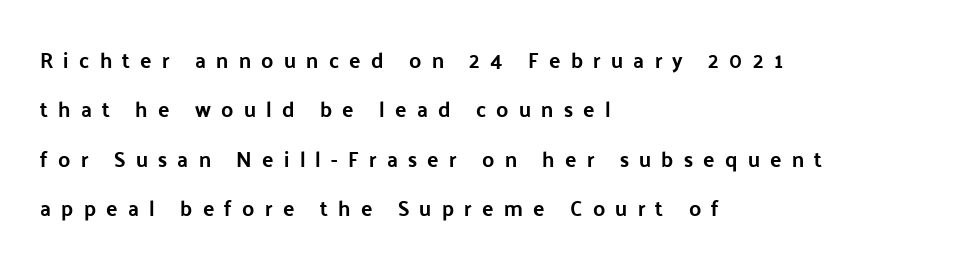
Loose tracking; the words dissolve into strings of separated letters. It's the straight-up-and-down kind of type. The glyphs are unaccompanied by any horizontal stroke below them. Bold? Absolutely — the strokes are thick and heavy. This rendering uses left alignment, leaving the right contour irregular.
